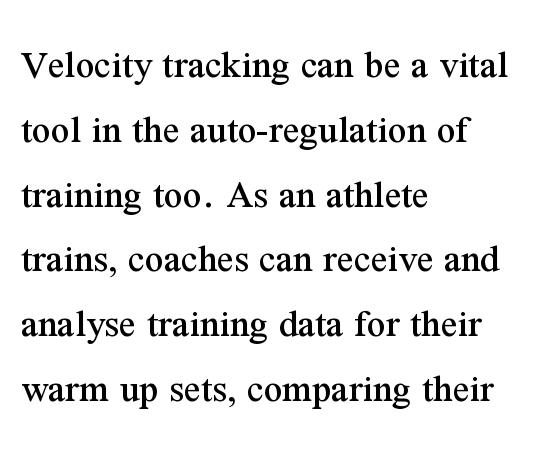
{"serif": "yes", "italic": "no", "width": "normal", "stroke_contrast": "medium", "x_height": "medium", "monospaced": "no", "underline": "no", "align": "left", "line_spacing": "normal", "line_spacing_ratio": 1.58, "letter_spacing": "normal", "letter_spacing_em": 0.0, "glyph_px": 41}
